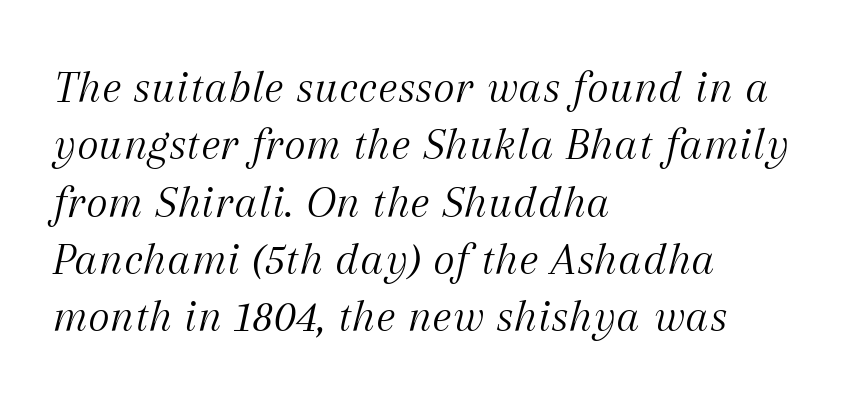
Q: Is the text bold? A: No.
Q: Is the text italic (slanted)? A: Yes, it leans right by about 12 degrees.
Q: Is the typeface a serif or a sans-serif typeface? A: Serif.
Q: Is the text underlined? A: No.
Q: How is the paragraph aligned? A: Left-aligned.
Q: Is the spacing between letters normal or unusually wide? A: Normal.
Q: Width (condensed, normal, or wide)? A: Normal.
Q: Stroke contrast? A: Medium.
Q: x-height? A: Medium.
Q: Monospaced? A: No.
